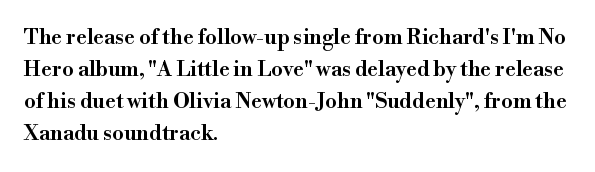
Q: Is the text bold? A: Semi-bold.
Q: Is the text italic (slanted)? A: No, it is upright.
Q: Is the text underlined? A: No.
Q: How is the paragraph aligned? A: Left-aligned.
Q: Is the spacing between letters normal or unusually wide? A: Normal.
Q: Is the spacing between lines tight, normal or loose? A: Normal.
